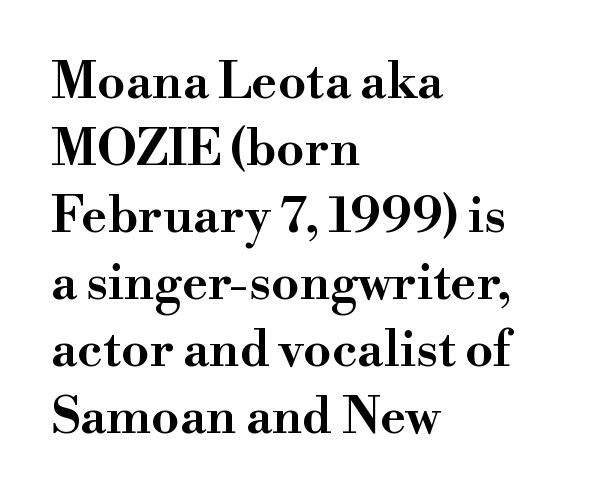
The rag falls on the right side of this text block. Nope, not italic — everything's standing straight. Serifs: yes, visible at the terminals of the letterforms. No extra tracking has been applied to these lines. The space directly below the letters is spotless.
